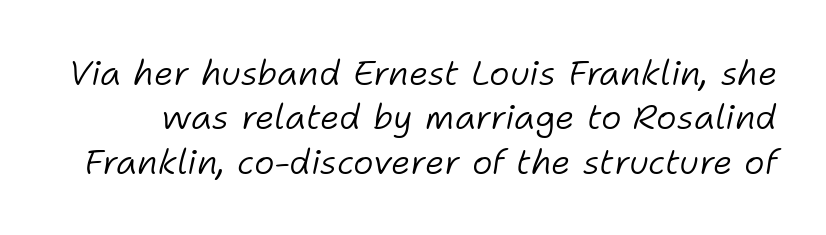
The image shows 35 px light type, italic (leaning right); set normal line spacing (1.27x), normal letter spacing, not underlined; low stroke contrast and a medium x-height.
